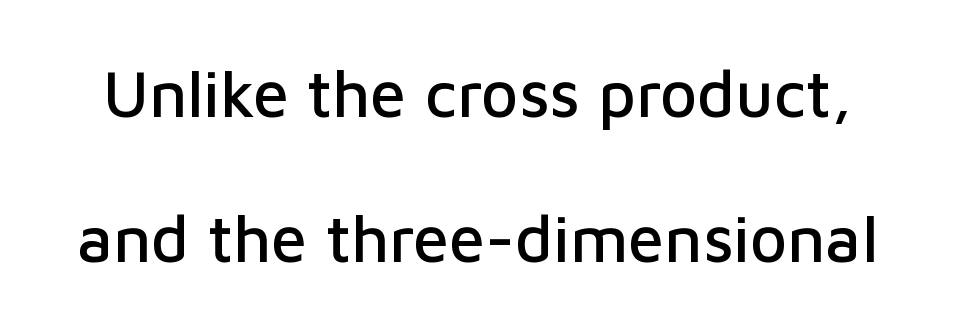
Q: Is the text italic (slanted)? A: No, it is upright.
Q: Is the typeface a serif or a sans-serif typeface? A: Sans-serif.
Q: Is the text underlined? A: No.
Q: Is the spacing between letters normal or unusually wide? A: Normal.
Q: Is the spacing between lines tight, normal or loose? A: Loose.
Q: Width (condensed, normal, or wide)? A: Normal.
Q: Stroke contrast? A: Low.
Q: x-height? A: Medium.
Q: Monospaced? A: No.
